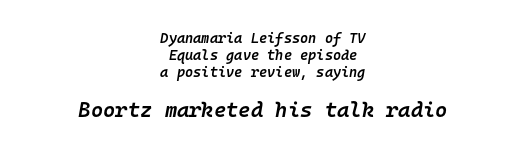
Q: Is the text bold? A: Semi-bold.
Q: Is the text italic (slanted)? A: Yes, it leans right by about 10 degrees.
Q: Is the text underlined? A: No.
Q: How is the paragraph aligned? A: Centered.
Q: Is the spacing between letters normal or unusually wide? A: Normal.
Q: Which block of text is set in a larger size, the first (top) or the second (bottom)? A: The second (bottom) one.
